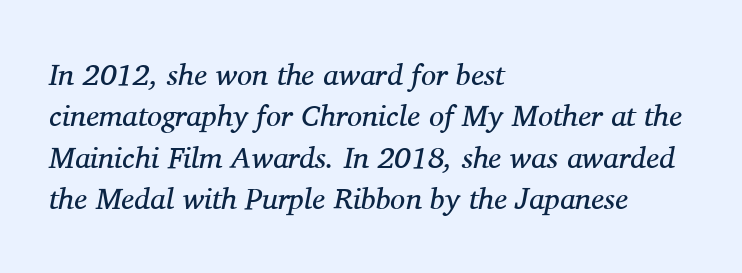
Compared with typical body copy, the letter spacing here is the same. Stems and bowls with no extra thickness — not bold. Regular leading. Short and long lines alike share a common starting point at left.
